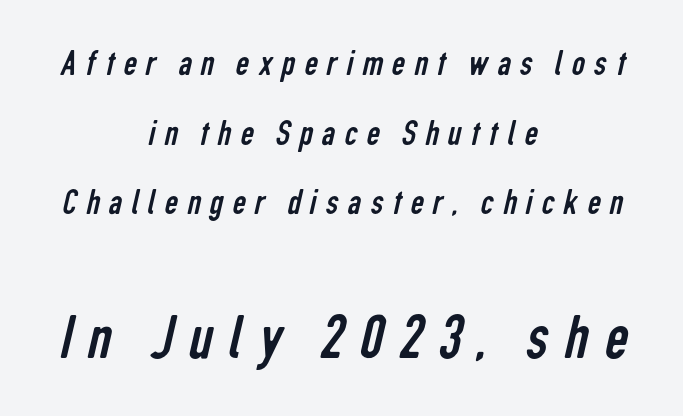
{"serif": "no", "bold": "no", "weight": "regular", "width": "condensed", "stroke_contrast": "low", "x_height": "medium", "monospaced": "no", "underline": "no", "align": "center", "line_spacing_ratio": 1.88, "letter_spacing": "wide", "letter_spacing_em": 0.25, "larger_block": "second", "size_ratio": 1.76, "glyph_px": 65}
